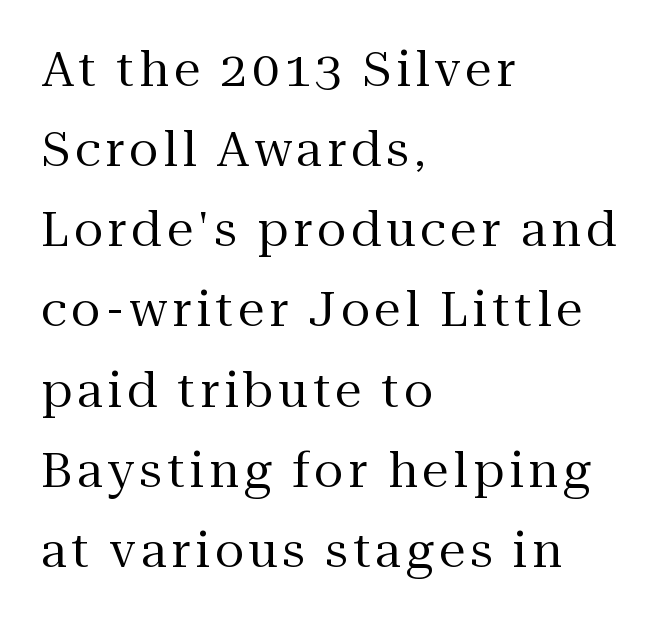
Q: Is the text bold? A: No.
Q: Is the text italic (slanted)? A: No, it is upright.
Q: Is the typeface a serif or a sans-serif typeface? A: Serif.
Q: Is the text underlined? A: No.
Q: How is the paragraph aligned? A: Left-aligned.
Q: Is the spacing between lines tight, normal or loose? A: Normal.
Q: Width (condensed, normal, or wide)? A: Normal.
Q: Stroke contrast? A: Medium.
Q: x-height? A: Medium.
Q: Monospaced? A: No.
